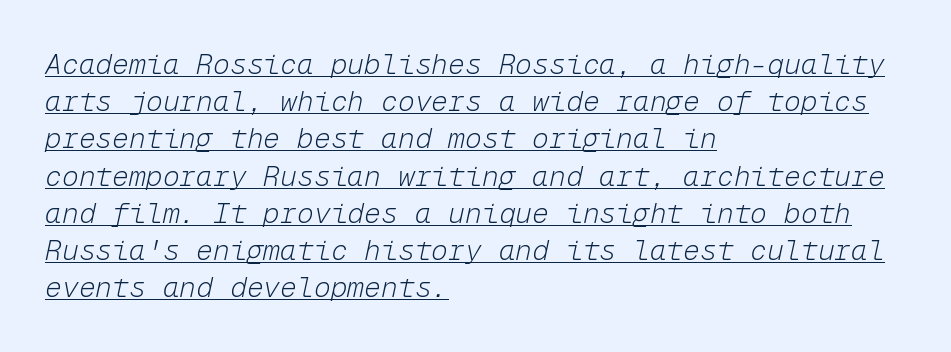
Q: Is the text bold? A: No.
Q: Is the text italic (slanted)? A: Yes, it leans right by about 12 degrees.
Q: Is the text underlined? A: Yes.
Q: How is the paragraph aligned? A: Left-aligned.
Q: Is the spacing between letters normal or unusually wide? A: Normal.
Q: Is the spacing between lines tight, normal or loose? A: Normal.
Q: Width (condensed, normal, or wide)? A: Normal.
Q: Stroke contrast? A: Low.
Q: x-height? A: Medium.
Q: Monospaced? A: Yes.
